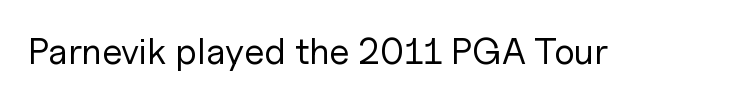
{"serif": "no", "italic": "no", "bold": "no", "weight": "regular", "width": "normal", "stroke_contrast": "low", "x_height": "medium", "monospaced": "no", "underline": "no", "letter_spacing": "normal", "letter_spacing_em": 0.0, "glyph_px": 37}
